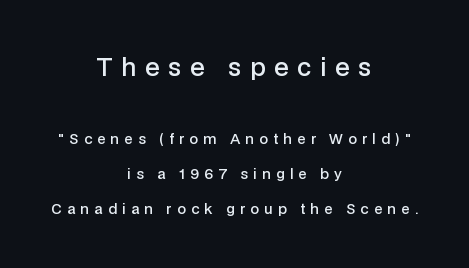
The image shows 24 px text type, upright; set centered, loose line spacing (2.49x), unusually wide letter spacing (+0.37 em), not underlined; the first (top) block is 1.71x larger.
